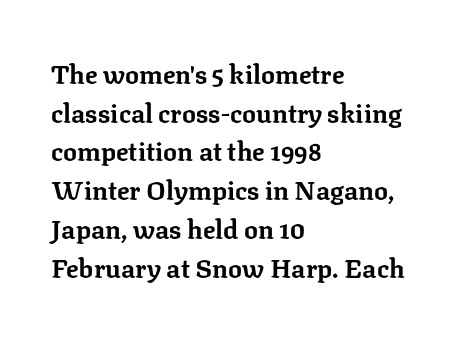
Leading: standard. Glyph-to-glyph distance matches everyday printed text. The face used here has the dense, thick strokes of a bold. These lines stack with their left ends in a neat column.
